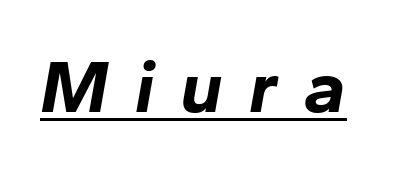
The lettering is marked with a stroke running underneath it. You could only call the tracking loose — the letters float apart. In terms of weight, the rendering is a true, heavy bold. A typesetter would call this proportional, since set widths differ per character. Notice how the stems are inclined rather than vertical — that's the hallmark of italics.
